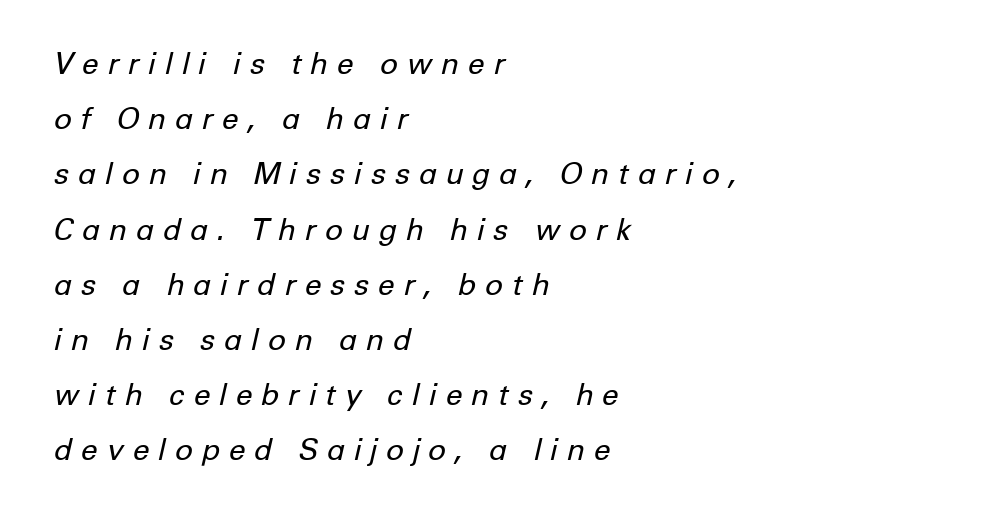
The image shows 30 px regular-weight type, italic (leaning right); set left-aligned, line spacing 1.84x, unusually wide letter spacing (+0.28 em), not underlined; low stroke contrast and a medium x-height.
